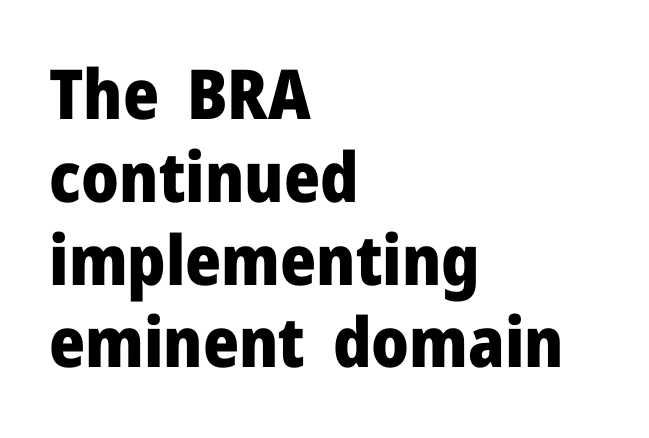
Where is the straight margin? On the left. These lines carry a lot of weight — the face is fully bold. The rendering keeps characters at their native spacing. Character widths vary here, with narrow letters taking less room than wide ones. Only glyphs here, with clear space below each row. Every character sits straight up, as roman type does.
